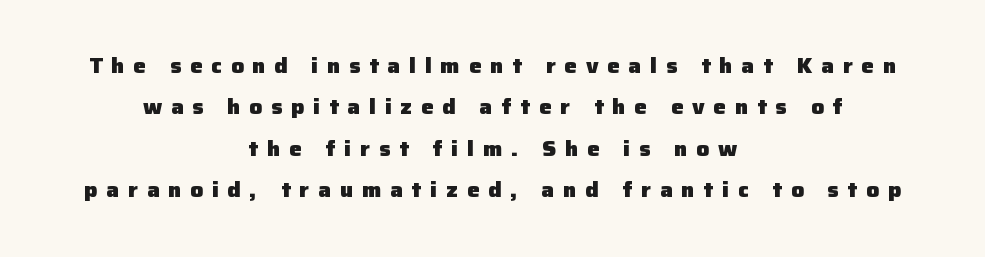
Q: Is the text bold? A: Yes.
Q: Is the text italic (slanted)? A: No, it is upright.
Q: Is the text underlined? A: No.
Q: How is the paragraph aligned? A: Centered.
Q: Is the spacing between letters normal or unusually wide? A: Unusually wide.
Q: Is the spacing between lines tight, normal or loose? A: Loose.
